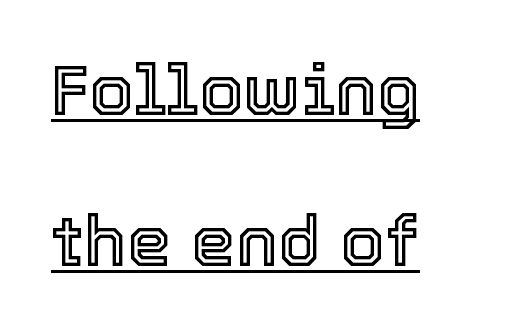
The image shows 71 px text type, upright; set loose line spacing (2.13x), normal letter spacing, underlined; a medium x-height.
